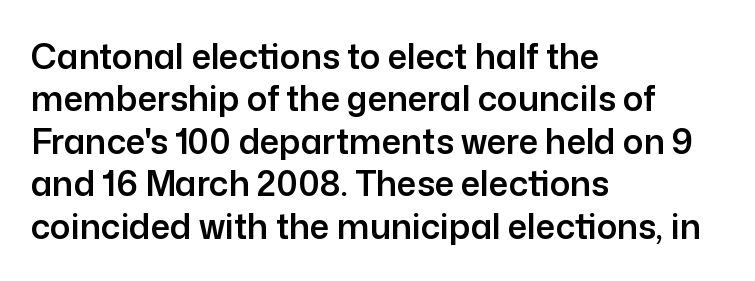
The image shows 34 px sans-serif type, upright; set left-aligned, normal line spacing (1.25x), normal letter spacing, not underlined; low stroke contrast and a medium x-height.
